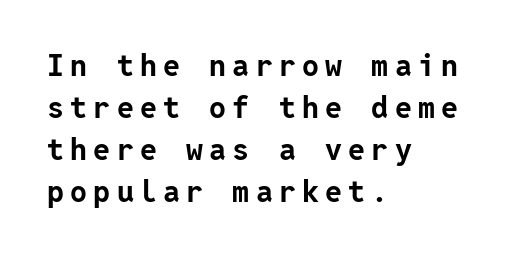
Q: Is the text bold? A: Yes.
Q: Is the text italic (slanted)? A: No, it is upright.
Q: Is the typeface a serif or a sans-serif typeface? A: Sans-serif.
Q: Is the text underlined? A: No.
Q: How is the paragraph aligned? A: Left-aligned.
Q: Is the spacing between letters normal or unusually wide? A: Unusually wide.
Q: Is the spacing between lines tight, normal or loose? A: Normal.
Q: Width (condensed, normal, or wide)? A: Normal.
Q: Stroke contrast? A: Low.
Q: x-height? A: Medium.
